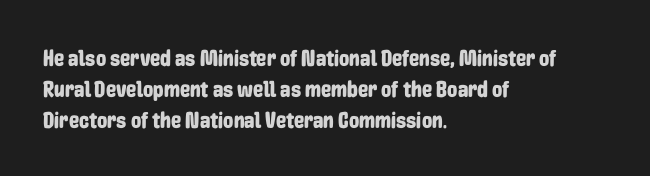
Q: Is the text italic (slanted)? A: No, it is upright.
Q: Is the text underlined? A: No.
Q: How is the paragraph aligned? A: Left-aligned.
Q: Is the spacing between letters normal or unusually wide? A: Normal.
Q: Is the spacing between lines tight, normal or loose? A: Normal.
